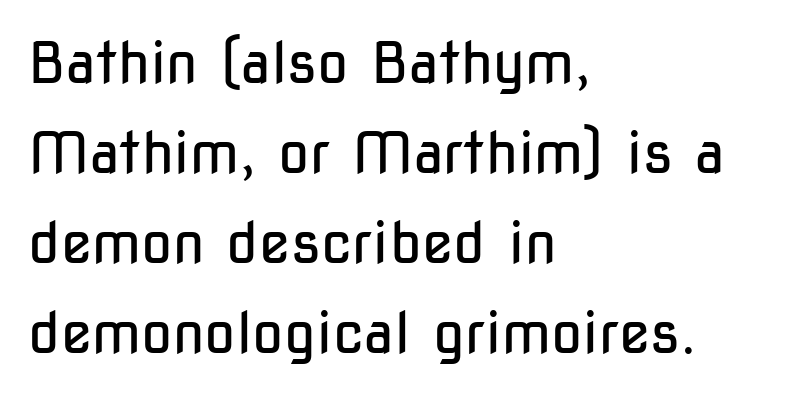
The image shows 57 px regular-weight, condensed sans-serif type, upright; set left-aligned, normal line spacing (1.58x), normal letter spacing, not underlined; low stroke contrast and a medium x-height.
